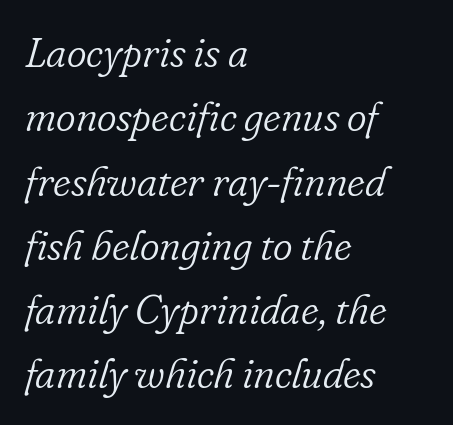
{"serif": "yes", "italic": "yes", "lean": "right", "slant_degrees": 16, "bold": "no", "weight": "light", "width": "normal", "stroke_contrast": "low", "x_height": "small", "monospaced": "no", "underline": "no", "align": "left", "line_spacing": "normal", "line_spacing_ratio": 1.53, "letter_spacing": "normal", "letter_spacing_em": 0.0, "glyph_px": 42}
